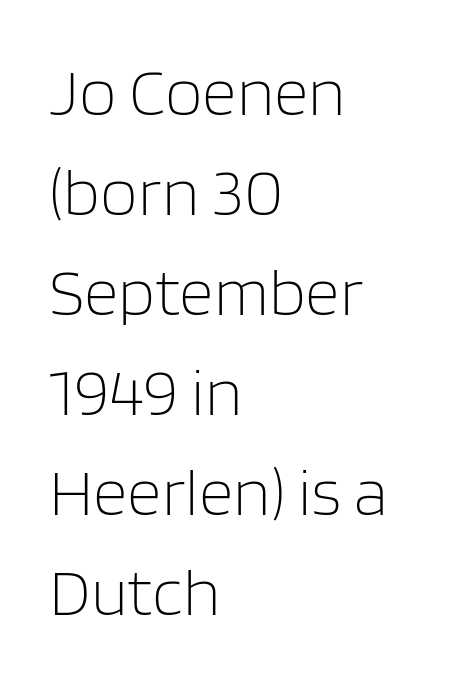
Q: Is the text bold? A: No.
Q: Is the text italic (slanted)? A: No, it is upright.
Q: Is the typeface a serif or a sans-serif typeface? A: Sans-serif.
Q: Is the text underlined? A: No.
Q: How is the paragraph aligned? A: Left-aligned.
Q: Is the spacing between letters normal or unusually wide? A: Normal.
Q: Is the spacing between lines tight, normal or loose? A: Normal.
Q: Width (condensed, normal, or wide)? A: Normal.
Q: Stroke contrast? A: Low.
Q: x-height? A: Large.
Q: Monospaced? A: No.
